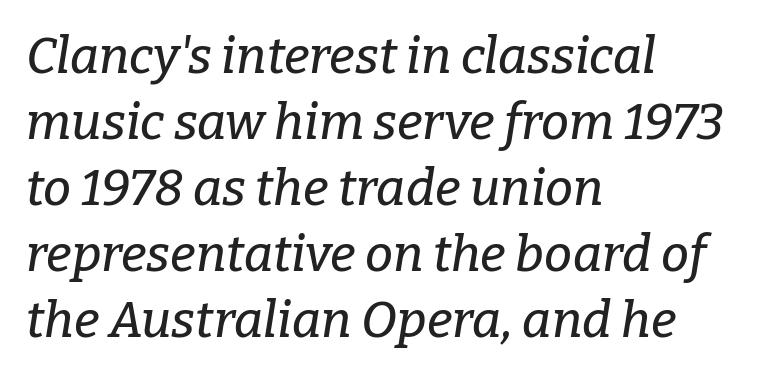
Yep, that's italic — everything's leaning. How would I describe the line gaps? Plain and ordinary. Does the copy run flush right? No — it runs flush left. This sample uses plain, unmodified letter spacing. The face used here is seriffed, in the tradition of book romans.
